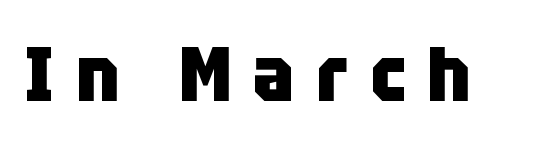
{"serif": "no", "italic": "no", "bold": "yes", "weight": "heavy", "width": "condensed", "stroke_contrast": "low", "x_height": "large", "monospaced": "no", "underline": "no", "letter_spacing": "wide", "letter_spacing_em": 0.29, "glyph_px": 76}
